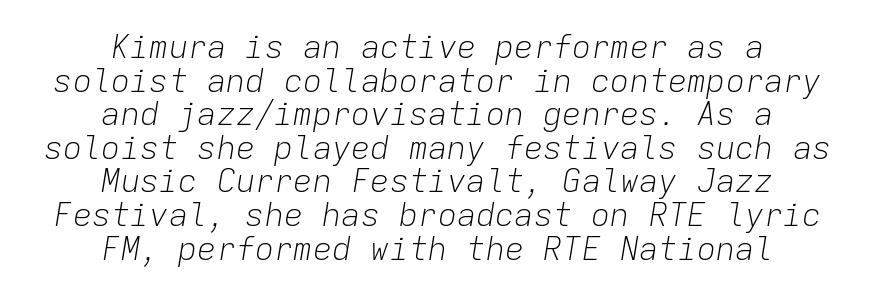
The image shows 32 px light type, italic (leaning right), monospaced; set centered, tight line spacing (1.05x), normal letter spacing, not underlined; low stroke contrast and a medium x-height.
